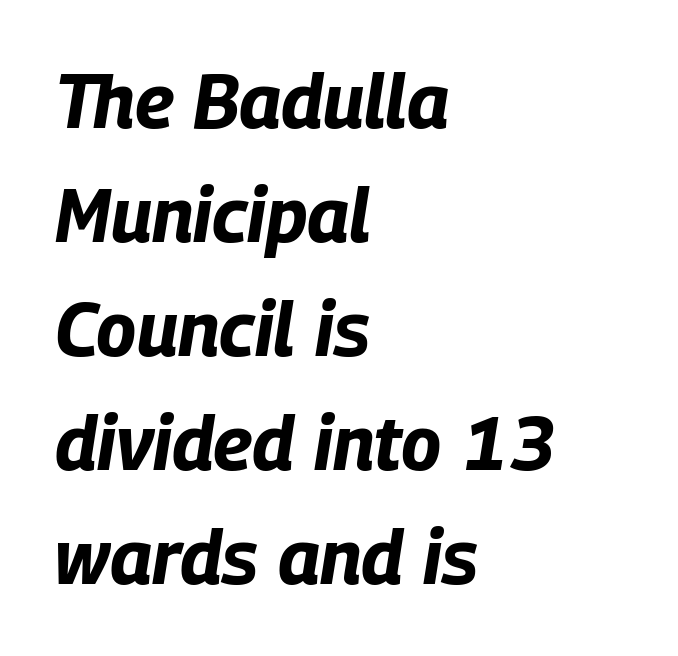
Do the characters align in a grid? No, the font is proportional. The face used here is rendered with its standard letterfit. Bare-footed words on every line. What weight is shown? A full bold with thick strokes. Notice how the stems are inclined rather than vertical — that's the hallmark of italics.
